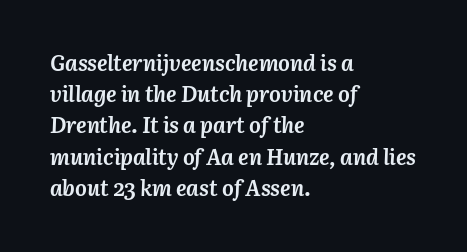
{"italic": "yes", "lean": "right", "slant_degrees": 3, "bold": "yes", "underline": "no", "align": "left", "line_spacing": "normal", "line_spacing_ratio": 1.42, "letter_spacing": "normal", "letter_spacing_em": 0.0, "glyph_px": 22}
